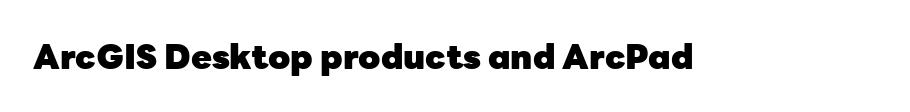
{"serif": "no", "italic": "no", "bold": "yes", "weight": "heavy", "width": "normal", "stroke_contrast": "low", "x_height": "medium", "monospaced": "no", "underline": "no", "letter_spacing": "normal", "letter_spacing_em": 0.0, "glyph_px": 34}
